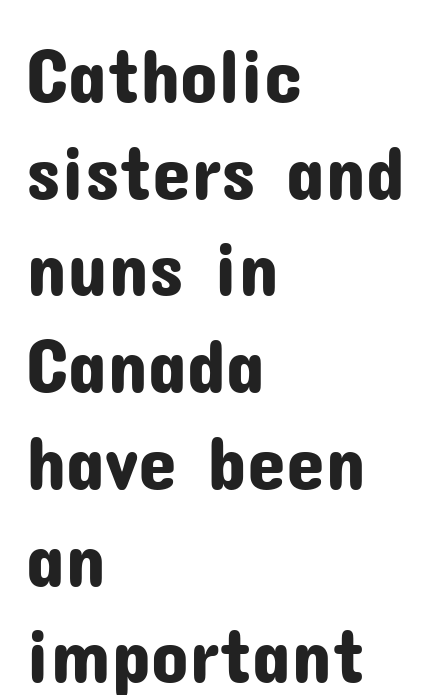
Each letter keeps its own natural width here, so spacing adapts to shape. The face used here is rendered with its standard letterfit. Horizontal alignment here is leftward, the default for most running prose. The passage shown is not underscored anywhere.
